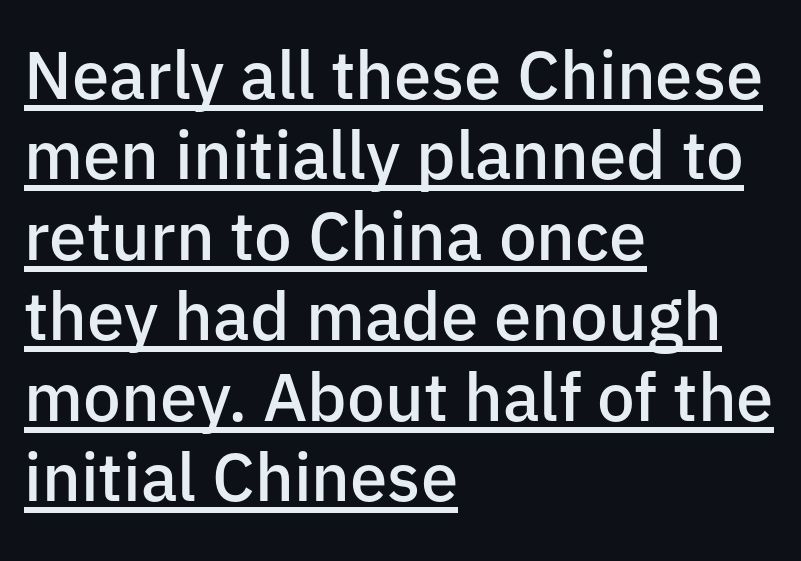
Q: Is the text bold? A: Semi-bold.
Q: Is the text italic (slanted)? A: No, it is upright.
Q: Is the typeface a serif or a sans-serif typeface? A: Sans-serif.
Q: Is the text underlined? A: Yes.
Q: How is the paragraph aligned? A: Left-aligned.
Q: Is the spacing between letters normal or unusually wide? A: Normal.
Q: Width (condensed, normal, or wide)? A: Normal.
Q: Stroke contrast? A: Low.
Q: x-height? A: Medium.
Q: Monospaced? A: No.
